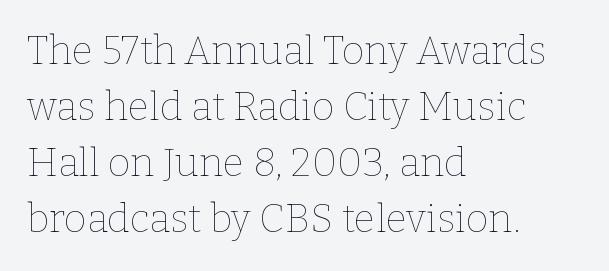
Q: Is the text bold? A: No.
Q: Is the text italic (slanted)? A: No, it is upright.
Q: Is the text underlined? A: No.
Q: How is the paragraph aligned? A: Left-aligned.
Q: Is the spacing between letters normal or unusually wide? A: Normal.
Q: Is the spacing between lines tight, normal or loose? A: Normal.
Q: Width (condensed, normal, or wide)? A: Normal.
Q: Stroke contrast? A: Low.
Q: x-height? A: Medium.
Q: Monospaced? A: No.
